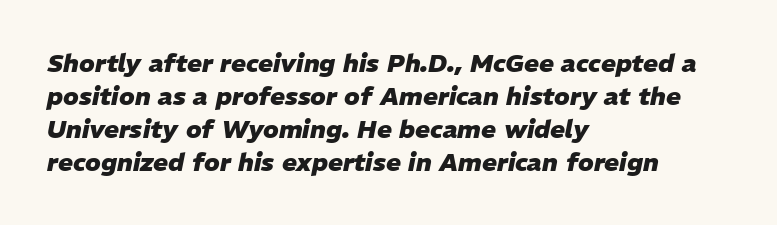
{"italic": "yes", "lean": "right", "slant_degrees": 11, "bold": "yes", "underline": "no", "align": "left", "line_spacing": "normal", "line_spacing_ratio": 1.32, "letter_spacing": "normal", "letter_spacing_em": 0.0, "glyph_px": 25}
